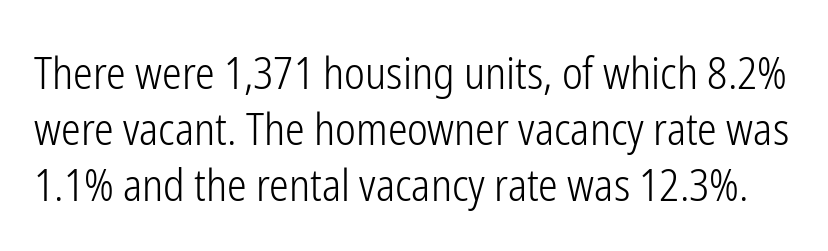
{"serif": "no", "italic": "no", "bold": "no", "weight": "light", "width": "condensed", "stroke_contrast": "low", "x_height": "medium", "monospaced": "no", "underline": "no", "line_spacing": "normal", "line_spacing_ratio": 1.27, "letter_spacing": "normal", "letter_spacing_em": 0.0, "glyph_px": 44}
